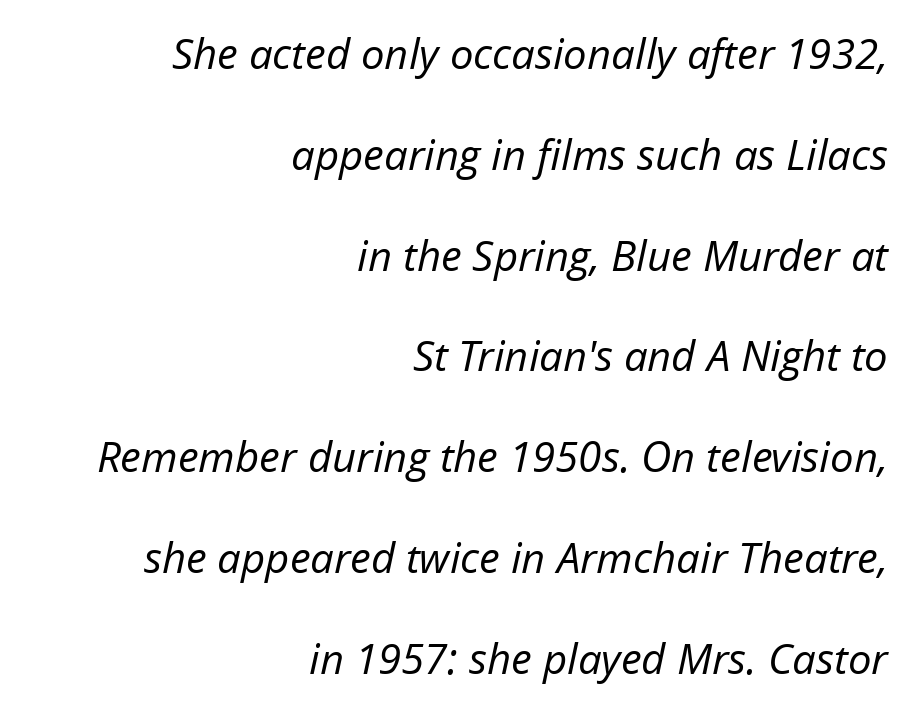
A typesetter would mark this as italic. Check the space under the baseline: it is left empty. Honestly, the letter spacing is just normal — you wouldn't notice it. The compositor pushed each line to the right boundary.
